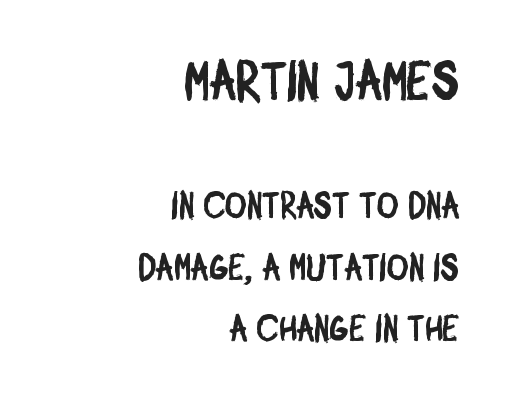
Whoever set this chose a conventional vertical rhythm. The initial chunk of copy outweighs the following chunk in type size. Horizontally, the lines are justified to the trailing edge only. The foot of each line stays bare and open. How are the letters spaced? Ordinarily, with no added tracking.
